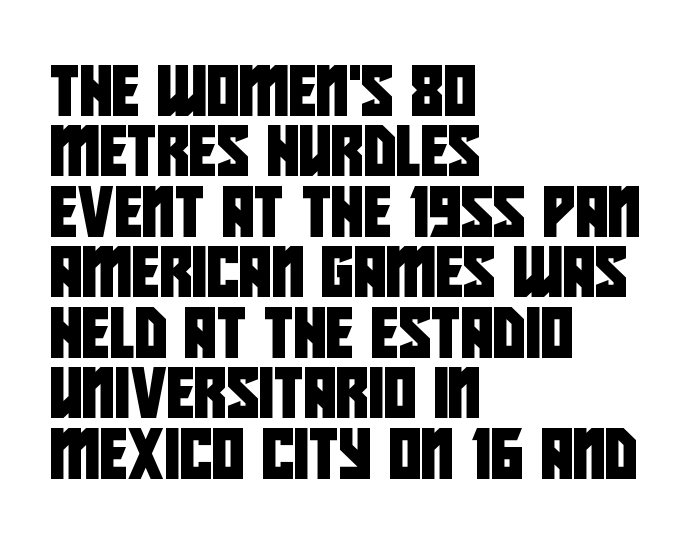
The image shows 50 px condensed sans-serif type; set left-aligned, line spacing 1.21x, normal letter spacing, not underlined; low stroke contrast and a large x-height.
